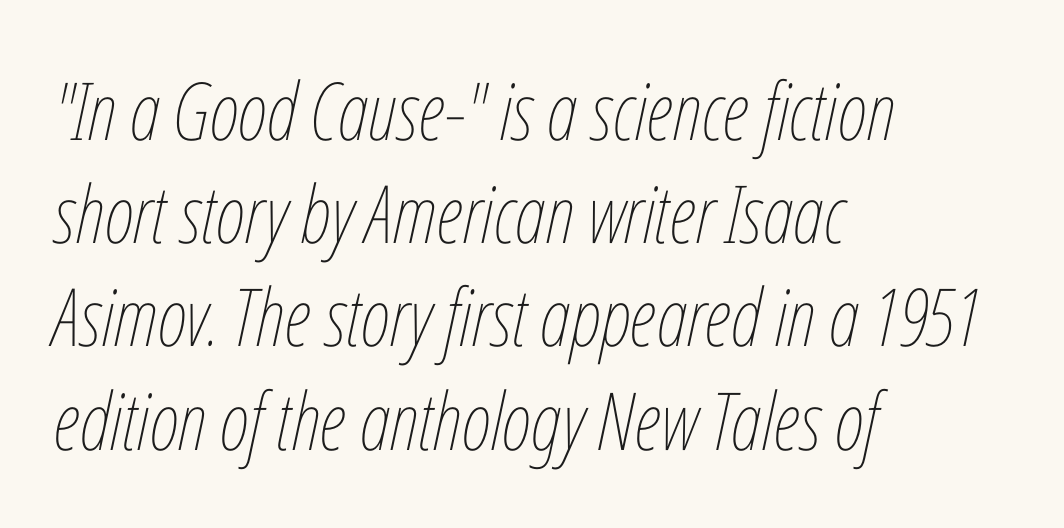
Q: Is the text bold? A: No.
Q: Is the text italic (slanted)? A: Yes, it leans right by about 12 degrees.
Q: Is the text underlined? A: No.
Q: How is the paragraph aligned? A: Left-aligned.
Q: Is the spacing between letters normal or unusually wide? A: Normal.
Q: Is the spacing between lines tight, normal or loose? A: Normal.
Q: Width (condensed, normal, or wide)? A: Condensed.
Q: Stroke contrast? A: Low.
Q: x-height? A: Medium.
Q: Monospaced? A: No.
